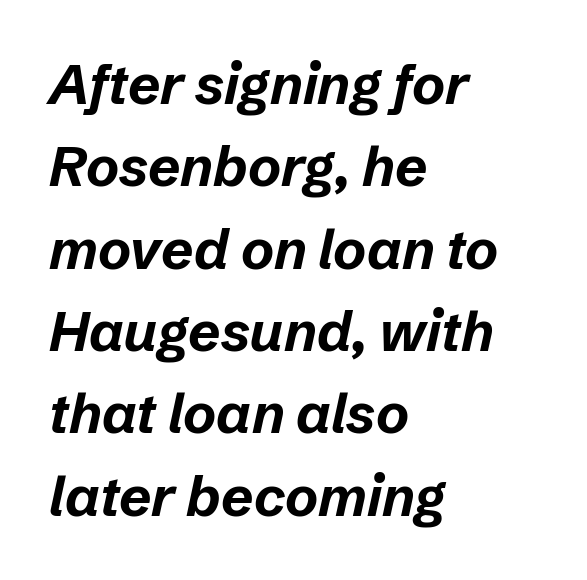
{"italic": "yes", "lean": "right", "slant_degrees": 12, "bold": "yes", "weight": "bold", "width": "normal", "stroke_contrast": "low", "x_height": "medium", "monospaced": "no", "underline": "no", "align": "left", "line_spacing": "normal", "line_spacing_ratio": 1.47, "letter_spacing": "normal", "letter_spacing_em": 0.0, "glyph_px": 56}
